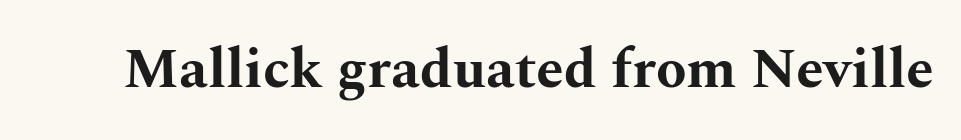
The glyphs in this specimen are seriffed. Looks like regular typesetting: each glyph gets only the width it needs. The rendering uses a bold face; every stroke is thick and dark. Beneath every word, the page is bare. These lines keep a tight, regular rhythm from letter to letter. Unlike italic type, these characters show no tilt at all.
